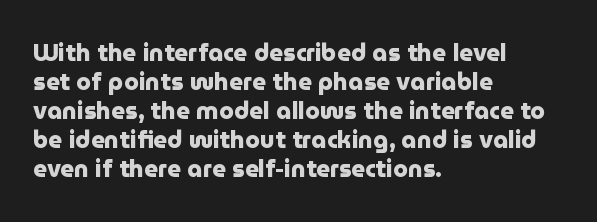
The image shows 24 px bold type, upright; set left-aligned, line spacing 1.21x, normal letter spacing, not underlined.
